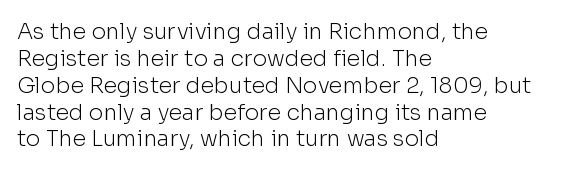
Honestly, the letter spacing is just normal — you wouldn't notice it. A student would call this left alignment; a typographer would say flush left, rag right. The font sits on the lighter half of the weight spectrum, regular included. Just letters on the line, the space beneath them empty.
